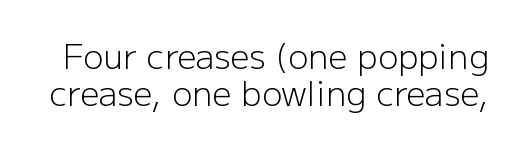
The image shows 34 px light sans-serif type, upright; set tight line spacing (1.08x), normal letter spacing, not underlined; low stroke contrast and a medium x-height.
